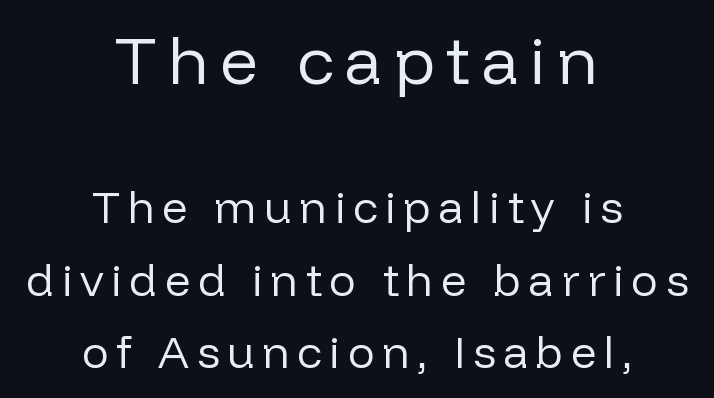
{"serif": "no", "italic": "no", "bold": "no", "weight": "regular", "width": "normal", "stroke_contrast": "low", "x_height": "medium", "monospaced": "no", "underline": "no", "align": "center", "line_spacing": "normal", "line_spacing_ratio": 1.61, "larger_block": "first", "size_ratio": 1.49, "glyph_px": 67}
